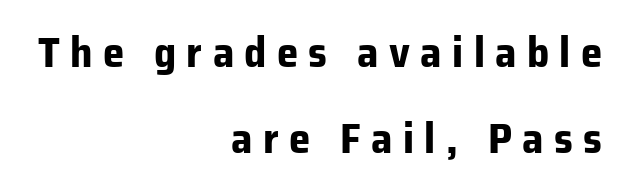
The image shows 43 px bold sans-serif type, upright; set right-aligned, loose line spacing (1.99x), unusually wide letter spacing (+0.24 em), not underlined; low stroke contrast and a medium x-height.
